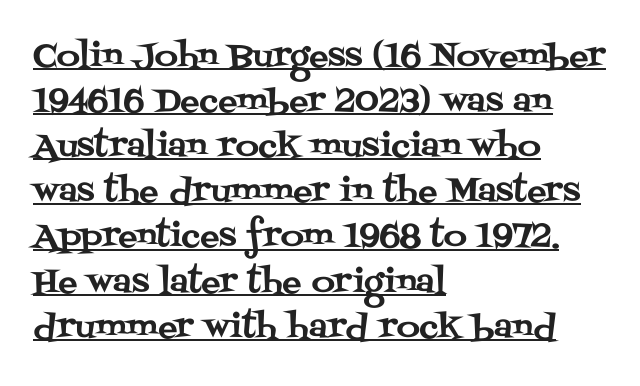
The image shows 32 px serif type, upright; set left-aligned, normal line spacing (1.41x), normal letter spacing, underlined; medium stroke contrast and a large x-height.
